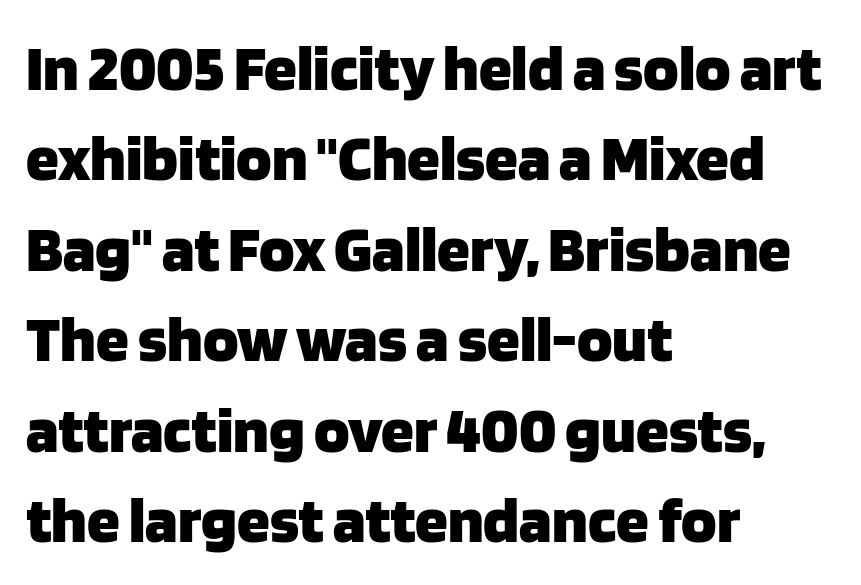
Caption: bold face, heavy strokes. Spacing between characters is what you'd get straight out of the box. Reading down the column, the eye jumps a familiar distance to each next line. Vertical strokes here are truly vertical. Short and long lines alike share a common starting point at left.
